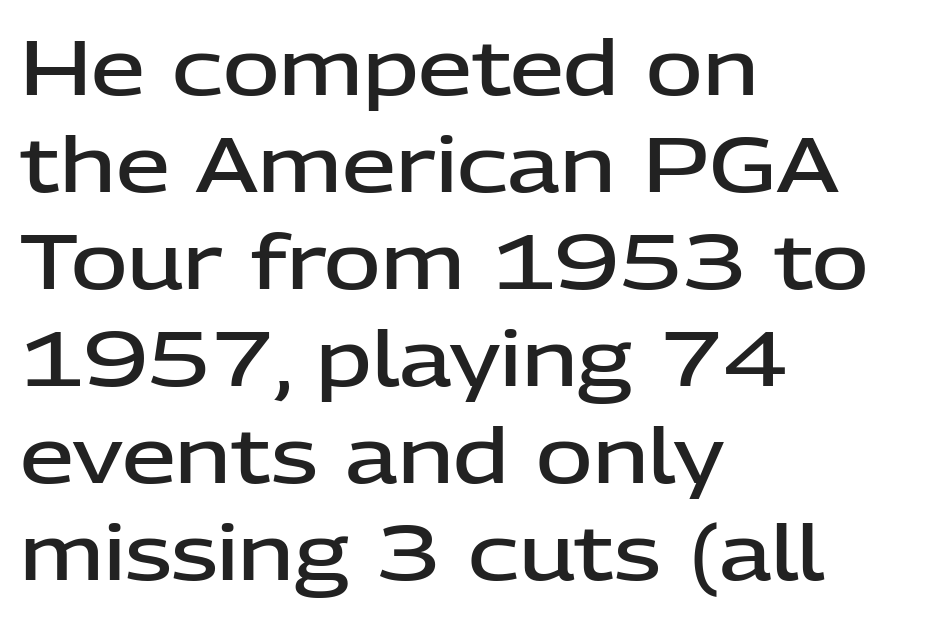
{"serif": "no", "italic": "no", "bold": "semi", "weight": "semibold", "width": "normal", "stroke_contrast": "low", "x_height": "medium", "monospaced": "no", "underline": "no", "align": "left", "line_spacing": "normal", "line_spacing_ratio": 1.26, "letter_spacing": "normal", "letter_spacing_em": 0.0, "glyph_px": 77}
